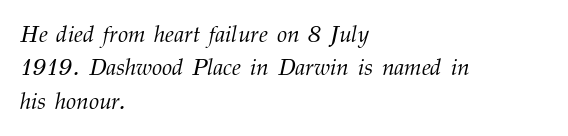
The image shows 23 px text type, italic (leaning right); set left-aligned, normal line spacing (1.45x), normal letter spacing, not underlined.
